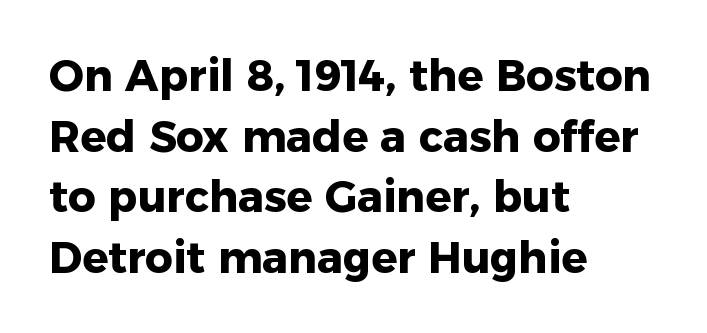
The image shows 43 px heavy sans-serif type, upright; set left-aligned, normal line spacing (1.41x), normal letter spacing, not underlined; low stroke contrast and a medium x-height.
